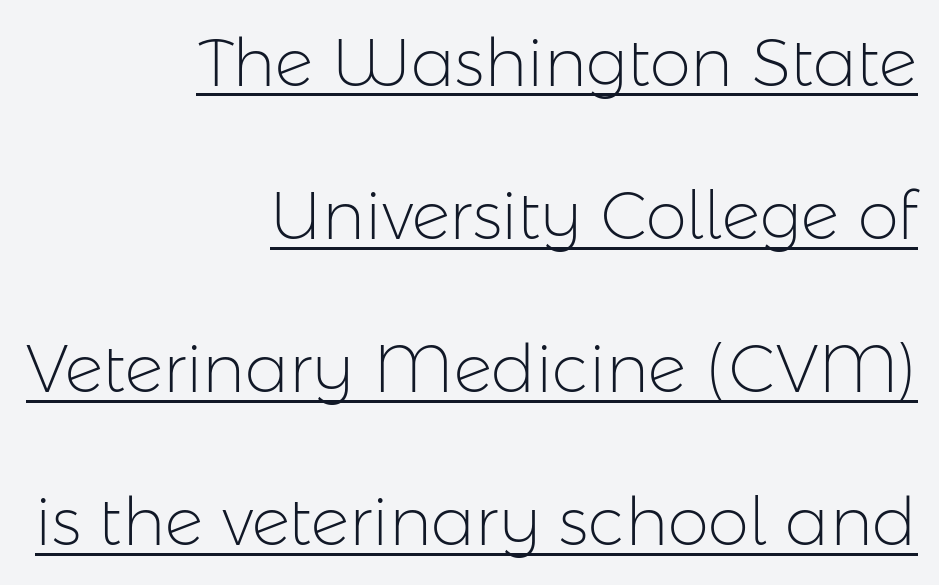
The image shows 66 px light sans-serif type, upright; set right-aligned, loose line spacing (2.32x), normal letter spacing, underlined; low stroke contrast and a medium x-height.
